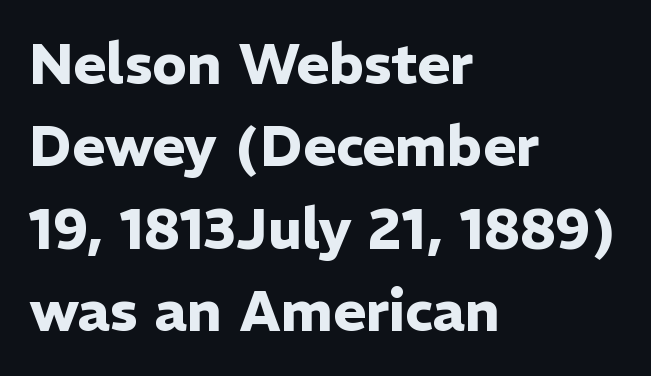
The words here are not underlined. Looks like regular typesetting: each glyph gets only the width it needs. Observe the absence of serifs on each vertical stroke in this sample. What weight is shown? A full bold with thick strokes.
